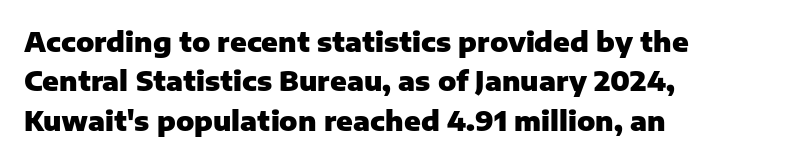
{"italic": "no", "bold": "yes", "underline": "no", "align": "left", "line_spacing": "normal", "line_spacing_ratio": 1.46, "letter_spacing": "normal", "letter_spacing_em": 0.0, "glyph_px": 27}
